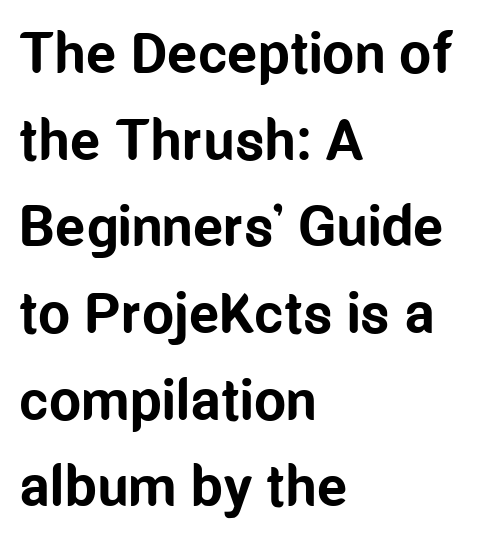
This sample uses an upright cut, with every glyph sitting square on the baseline. Thick stems and heavy bowls — unmistakably bold. The face used here is proportionally spaced, like ordinary book or web type. The passage shown is typeset with a sans-serif family. Each row of text sits above clean, open space.
